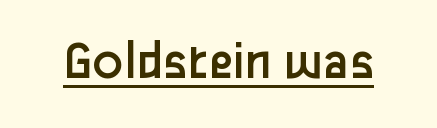
The image shows 56 px regular-weight sans-serif type, upright; set normal letter spacing, underlined; low stroke contrast and a medium x-height.
